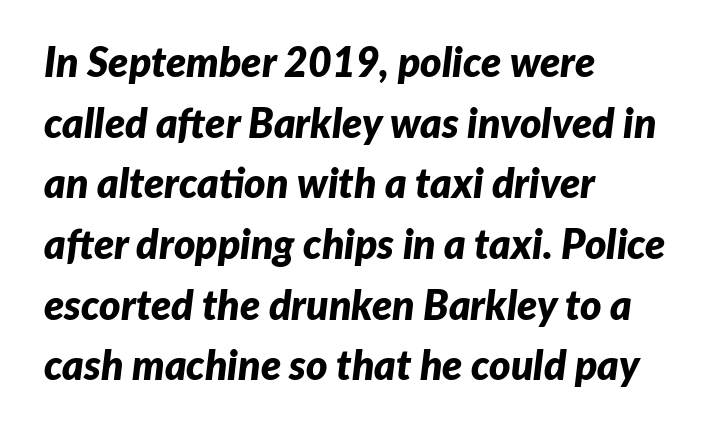
The image shows 41 px bold type, italic (leaning right); set left-aligned, normal line spacing (1.48x), normal letter spacing, not underlined; low stroke contrast and a medium x-height.
